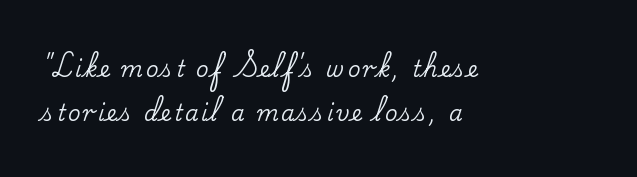
Q: Is the text italic (slanted)? A: Yes.
Q: Is the text underlined? A: No.
Q: How is the paragraph aligned? A: Left-aligned.
Q: Is the spacing between lines tight, normal or loose? A: Loose.
